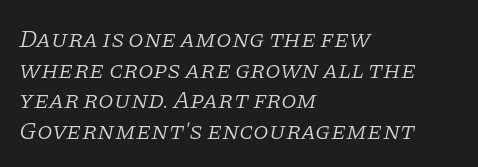
Typeset ragged right — the left edge is the straight one. Caption: standard tracking, unaltered. This sample uses an oblique cut, with every glyph tilted off the vertical. Underline: absent. Stems here are at most as thick as an everyday book face.
